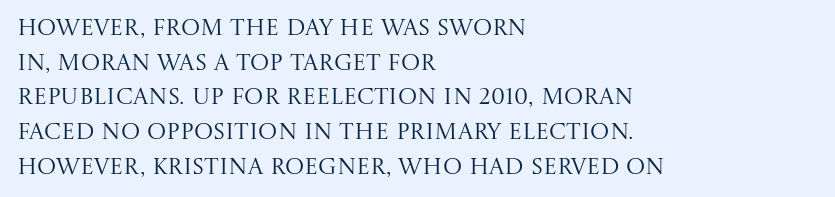
Vertical strokes here are truly vertical. Is the block centered? No — it sits flush against the left margin. Standard letterfit; no display-style spreading of the glyphs. This is not heavy type; no bold has been used.
